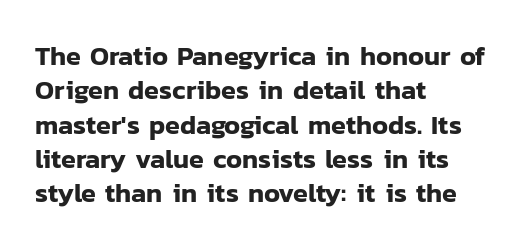
Do the letters lean? They stand straight. Lines of text with bare space underneath. The passage shown stacks its lines at a standard gap. Casual observation: everything's shoved over to the left.
